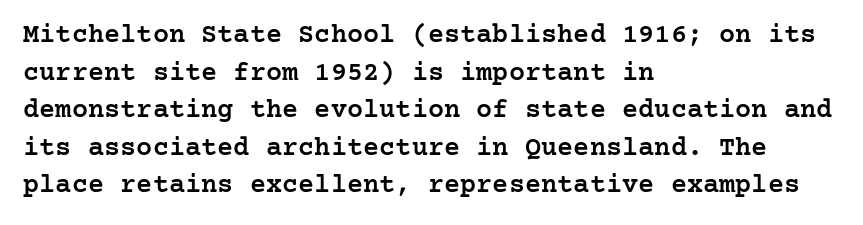
If you drew a ruler down the left edge, every line would touch it. Does the leading feel generous? No, just average. The gap between lines stays unmarked. This is the in-between weight designers call semibold or demi. These lines keep a tight, regular rhythm from letter to letter. This is roman type, the default non-slanted kind.
